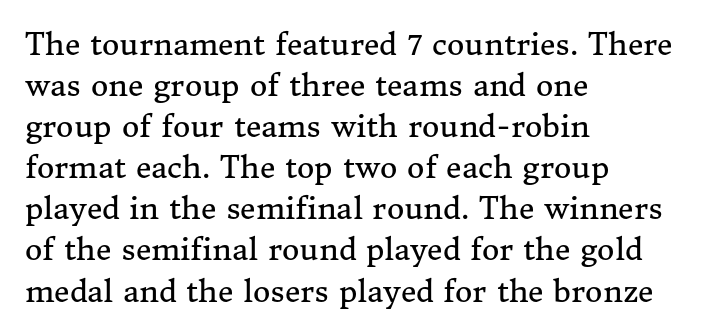
The image shows 30 px regular-weight serif type, upright; set left-aligned, normal line spacing (1.37x), normal letter spacing, not underlined; medium stroke contrast and a medium x-height.
